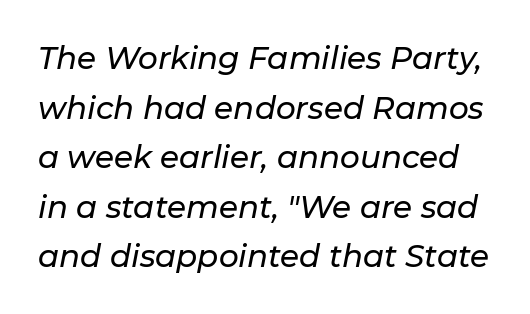
{"italic": "yes", "lean": "right", "slant_degrees": 11, "width": "normal", "stroke_contrast": "low", "x_height": "medium", "monospaced": "no", "underline": "no", "line_spacing": "normal", "line_spacing_ratio": 1.6, "letter_spacing": "normal", "letter_spacing_em": 0.0, "glyph_px": 31}
